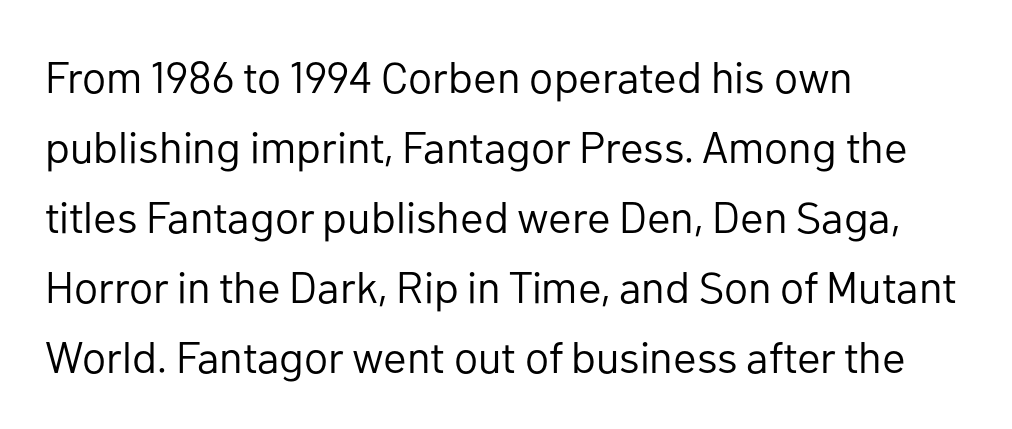
These lines are rendered in a variable-pitch font. This sample is left-justified, so line endings fall wherever the words run out. It's the straight-up-and-down kind of type. The zone under the glyphs is completely vacant. You could call the tracking neutral — neither tight nor loose. Compared with a typical body face, this is equally light or lighter still.
